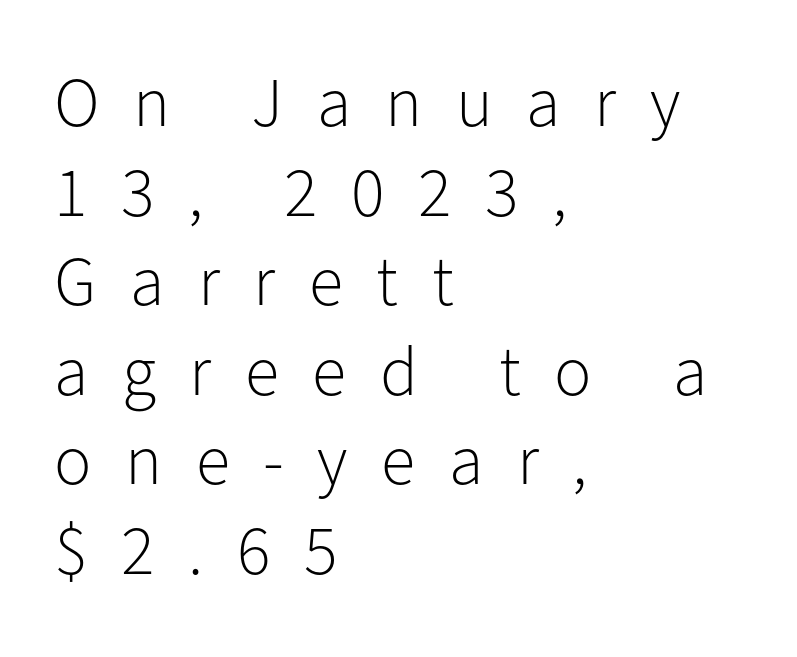
{"serif": "no", "italic": "no", "bold": "no", "weight": "light", "width": "normal", "stroke_contrast": "low", "x_height": "medium", "monospaced": "no", "underline": "no", "align": "left", "line_spacing": "normal", "line_spacing_ratio": 1.28, "letter_spacing": "wide", "letter_spacing_em": 0.48, "glyph_px": 70}
